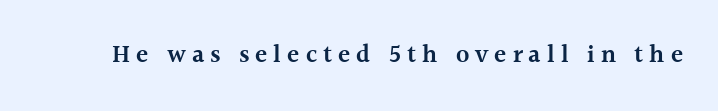
Q: Is the text bold? A: Semi-bold.
Q: Is the text italic (slanted)? A: No, it is upright.
Q: Is the text underlined? A: No.
Q: Is the spacing between letters normal or unusually wide? A: Unusually wide.
